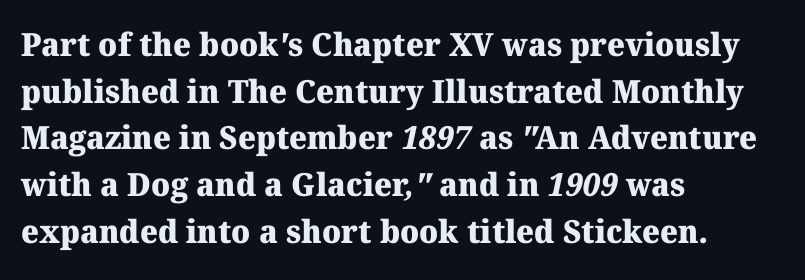
The image shows 32 px heavy serif type; set left-aligned, normal line spacing (1.46x), normal letter spacing, not underlined; medium stroke contrast and a medium x-height.
